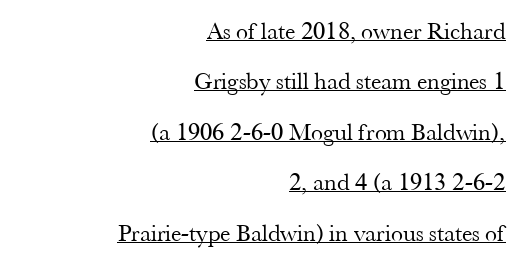
Q: Is the text bold? A: No.
Q: Is the text italic (slanted)? A: No, it is upright.
Q: Is the text underlined? A: Yes.
Q: How is the paragraph aligned? A: Right-aligned.
Q: Is the spacing between letters normal or unusually wide? A: Normal.
Q: Is the spacing between lines tight, normal or loose? A: Loose.
